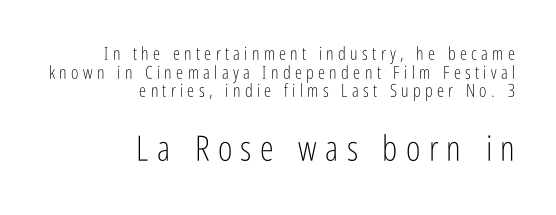
Q: Is the text bold? A: No.
Q: Is the text italic (slanted)? A: No, it is upright.
Q: Is the typeface a serif or a sans-serif typeface? A: Sans-serif.
Q: Is the text underlined? A: No.
Q: How is the paragraph aligned? A: Right-aligned.
Q: Is the spacing between letters normal or unusually wide? A: Unusually wide.
Q: Is the spacing between lines tight, normal or loose? A: Tight.
Q: Which block of text is set in a larger size, the first (top) or the second (bottom)? A: The second (bottom) one.
Q: Width (condensed, normal, or wide)? A: Condensed.
Q: Stroke contrast? A: Low.
Q: x-height? A: Medium.
Q: Monospaced? A: No.
